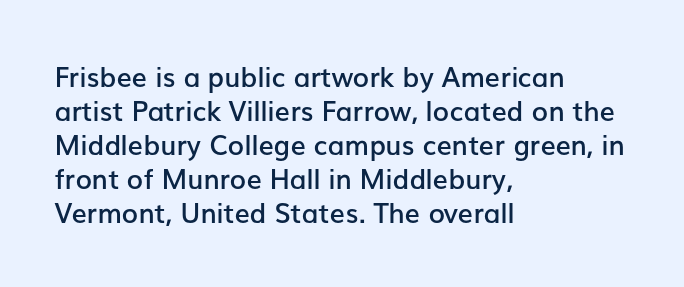
Q: Is the text bold? A: Semi-bold.
Q: Is the text italic (slanted)? A: No, it is upright.
Q: Is the text underlined? A: No.
Q: How is the paragraph aligned? A: Left-aligned.
Q: Is the spacing between letters normal or unusually wide? A: Normal.
Q: Is the spacing between lines tight, normal or loose? A: Normal.
